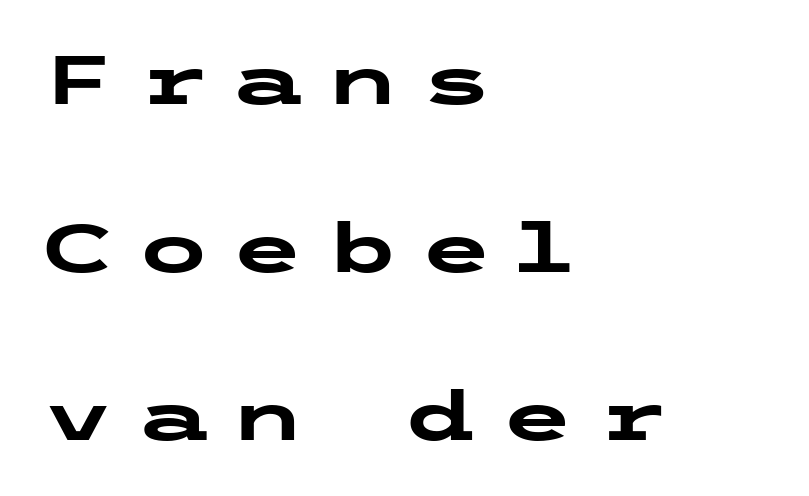
The image shows 68 px heavy, wide sans-serif type, upright; set left-aligned, loose line spacing (2.47x), unusually wide letter spacing (+0.29 em), not underlined; low stroke contrast and a medium x-height.
